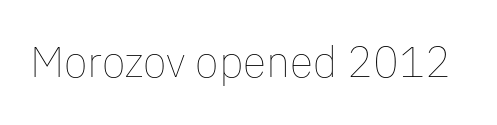
Letters have the restrained weight of plain body copy at most. No extra tracking has been applied to these lines. A clean baseline with only descenders dipping below it. Note the varied advance widths — an 'i' is clearly narrower than an 'm'.
